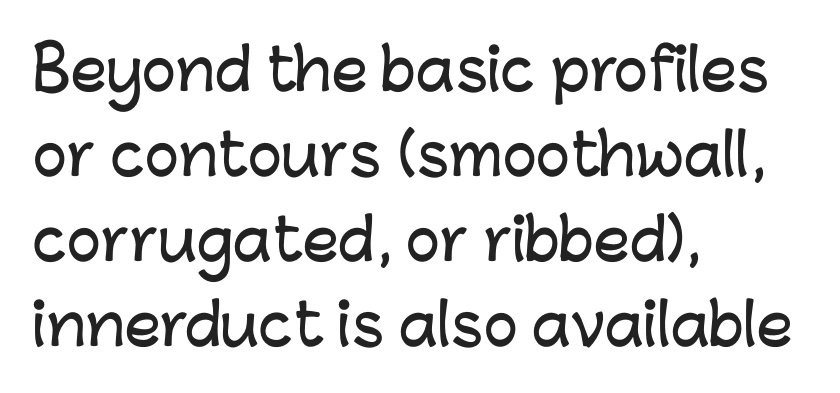
{"serif": "no", "italic": "no", "width": "normal", "stroke_contrast": "low", "x_height": "medium", "monospaced": "no", "underline": "no", "align": "left", "line_spacing": "normal", "line_spacing_ratio": 1.49, "letter_spacing": "normal", "letter_spacing_em": 0.0, "glyph_px": 57}
